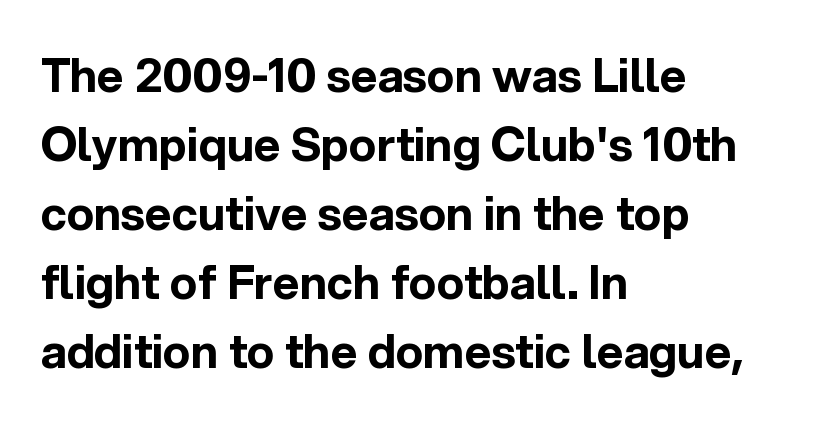
The image shows 46 px bold sans-serif type, upright; set left-aligned, normal line spacing (1.5x), normal letter spacing, not underlined; a medium x-height.
